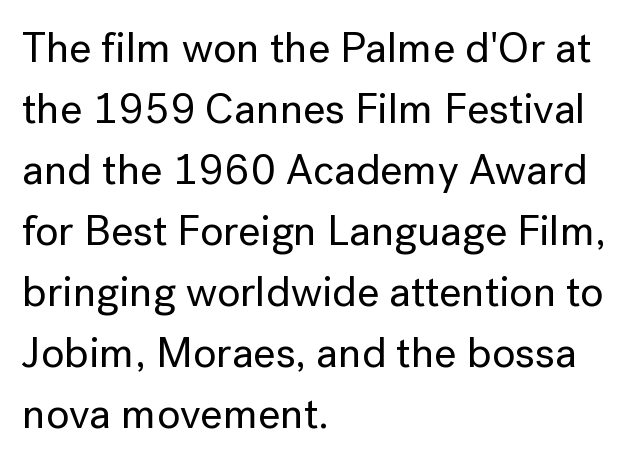
The image shows 43 px sans-serif type, upright; set left-aligned, normal line spacing (1.42x), normal letter spacing, not underlined; low stroke contrast and a medium x-height.
